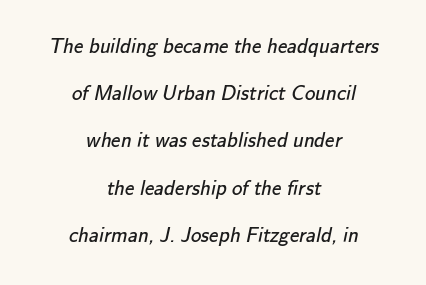
Q: Is the text bold? A: No.
Q: Is the text underlined? A: No.
Q: How is the paragraph aligned? A: Centered.
Q: Is the spacing between letters normal or unusually wide? A: Normal.
Q: Is the spacing between lines tight, normal or loose? A: Loose.
